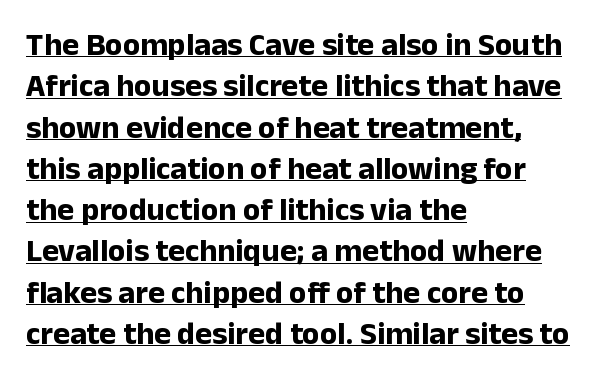
The image shows 32 px bold sans-serif type, upright; set left-aligned, normal line spacing (1.29x), normal letter spacing, underlined; low stroke contrast and a medium x-height.
